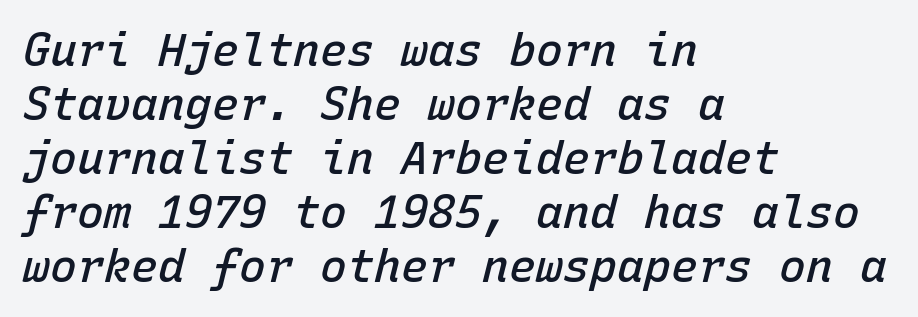
Q: Is the text bold? A: Semi-bold.
Q: Is the text italic (slanted)? A: Yes, it leans right by about 15 degrees.
Q: Is the text underlined? A: No.
Q: How is the paragraph aligned? A: Left-aligned.
Q: Is the spacing between letters normal or unusually wide? A: Normal.
Q: Width (condensed, normal, or wide)? A: Normal.
Q: Stroke contrast? A: Low.
Q: x-height? A: Medium.
Q: Monospaced? A: Yes.
